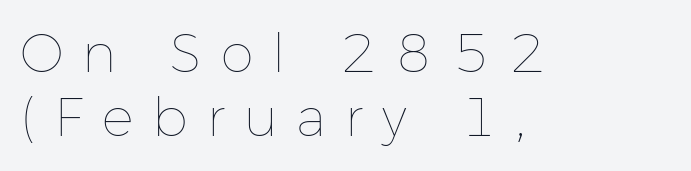
Q: Is the text bold? A: No.
Q: Is the text italic (slanted)? A: No, it is upright.
Q: Is the text underlined? A: No.
Q: How is the paragraph aligned? A: Left-aligned.
Q: Is the spacing between letters normal or unusually wide? A: Unusually wide.
Q: Width (condensed, normal, or wide)? A: Normal.
Q: Stroke contrast? A: Low.
Q: x-height? A: Medium.
Q: Monospaced? A: No.
